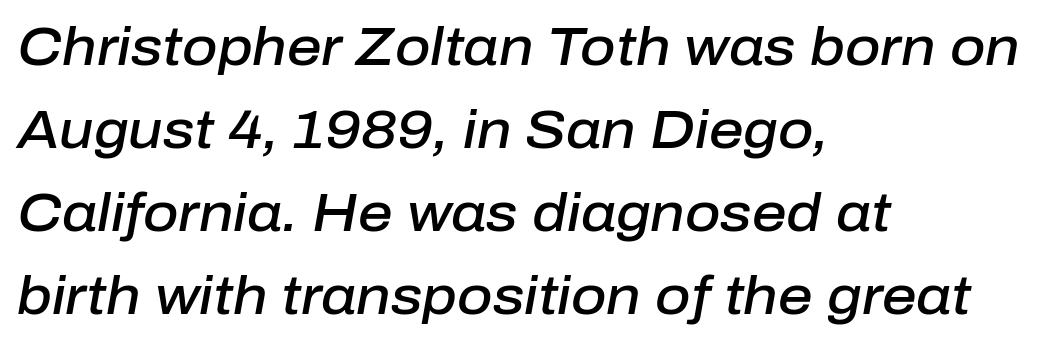
Does the lettering tilt? It does — this is italic. Leftover space on each line is placed entirely after the last word. Varying glyph widths throughout — classic text-font behaviour. Look at the tracking — it's just the regular setting, nothing added. Horizontal bands of white between lines are of average thickness. Slightly chunky letters — semibold, I'd say, not full bold.
